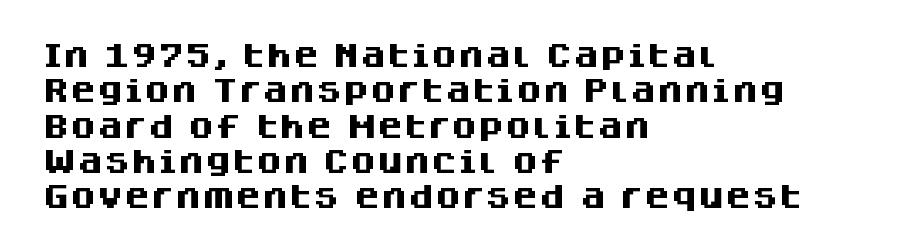
The image shows 27 px bold type, upright; set left-aligned, normal line spacing (1.31x), normal letter spacing, not underlined.
